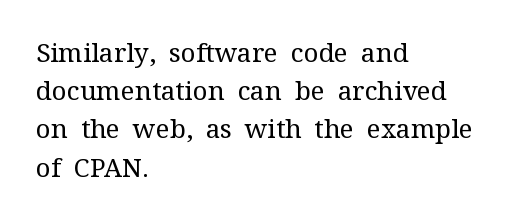
The image shows 26 px text type, upright; set left-aligned, normal line spacing (1.47x), normal letter spacing, not underlined.
